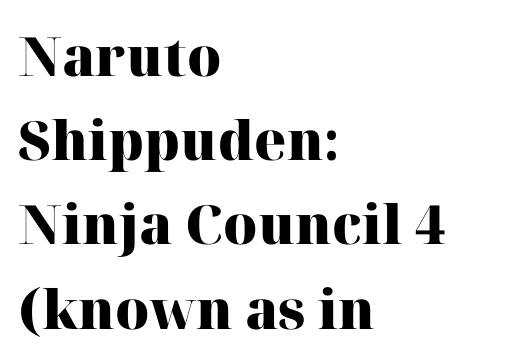
The face used here is seriffed, in the tradition of book romans. Varying glyph widths throughout — classic text-font behaviour. Short note: letters normally spaced. Typeset ragged right — the left edge is the straight one. The passage shown stacks its lines at a standard gap. A roman cut, with each character standing at attention.
